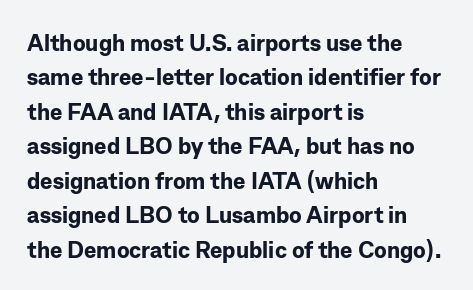
{"italic": "no", "bold": "yes", "underline": "no", "align": "left", "line_spacing": "normal", "line_spacing_ratio": 1.5, "letter_spacing": "normal", "letter_spacing_em": 0.0, "glyph_px": 23}
